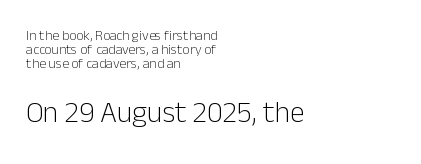
The image shows 30 px light sans-serif type, upright; set left-aligned, tight line spacing (0.99x), normal letter spacing, not underlined; the second (bottom) block is 2.14x larger; low stroke contrast and a medium x-height.
